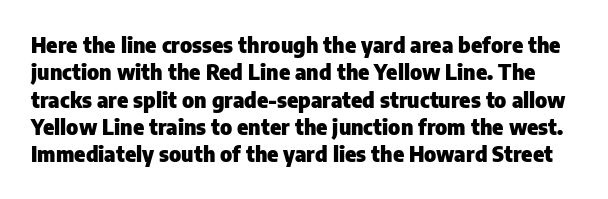
The image shows 21 px bold type, upright; set normal line spacing (1.3x), normal letter spacing, not underlined.
